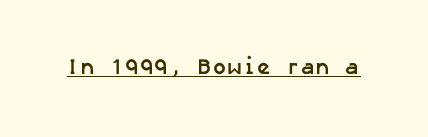
Q: Is the text bold? A: Yes.
Q: Is the text underlined? A: Yes.
Q: Is the spacing between letters normal or unusually wide? A: Normal.
